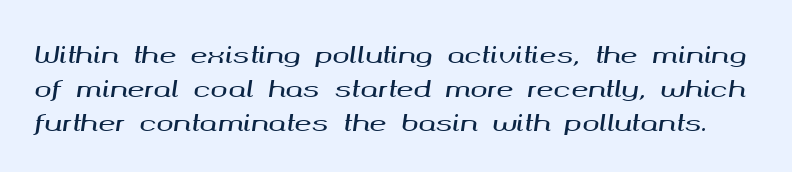
{"italic": "yes", "lean": "right", "slant_degrees": 8, "underline": "no", "line_spacing": "normal", "line_spacing_ratio": 1.47, "letter_spacing": "normal", "letter_spacing_em": 0.0, "glyph_px": 23}
